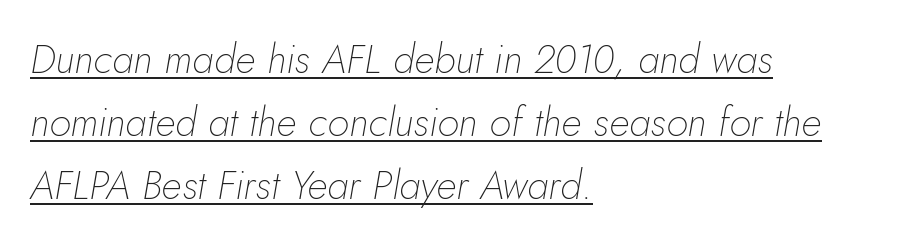
The image shows 40 px thin type, italic (leaning right); set left-aligned, normal line spacing (1.58x), normal letter spacing, underlined; low stroke contrast and a small x-height.
